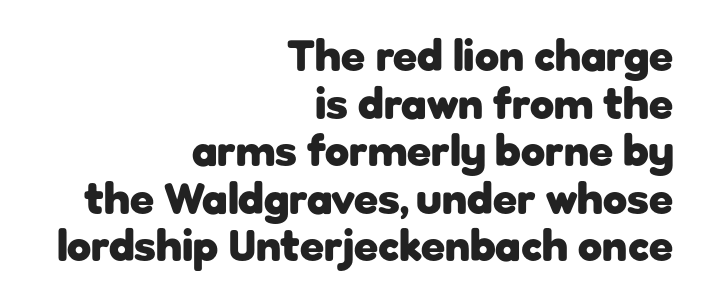
Q: Is the text bold? A: Yes.
Q: Is the text italic (slanted)? A: No, it is upright.
Q: Is the typeface a serif or a sans-serif typeface? A: Sans-serif.
Q: Is the text underlined? A: No.
Q: How is the paragraph aligned? A: Right-aligned.
Q: Is the spacing between letters normal or unusually wide? A: Normal.
Q: Is the spacing between lines tight, normal or loose? A: Tight.
Q: Width (condensed, normal, or wide)? A: Normal.
Q: Stroke contrast? A: Low.
Q: x-height? A: Medium.
Q: Monospaced? A: No.
